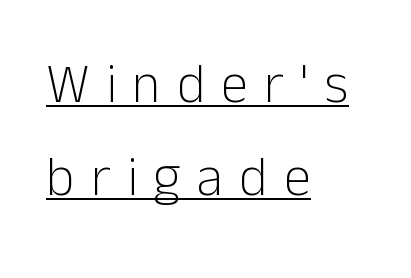
Q: Is the text bold? A: No.
Q: Is the text italic (slanted)? A: No, it is upright.
Q: Is the typeface a serif or a sans-serif typeface? A: Sans-serif.
Q: Is the text underlined? A: Yes.
Q: How is the paragraph aligned? A: Left-aligned.
Q: Is the spacing between letters normal or unusually wide? A: Unusually wide.
Q: Is the spacing between lines tight, normal or loose? A: Normal.
Q: Width (condensed, normal, or wide)? A: Normal.
Q: Stroke contrast? A: Low.
Q: x-height? A: Medium.
Q: Monospaced? A: No.
